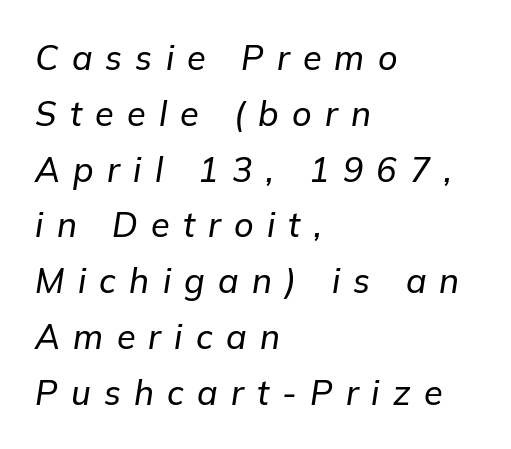
The image shows 34 px text type, italic (leaning right); set left-aligned, normal line spacing (1.64x), unusually wide letter spacing (+0.39 em), not underlined; low stroke contrast and a medium x-height.
